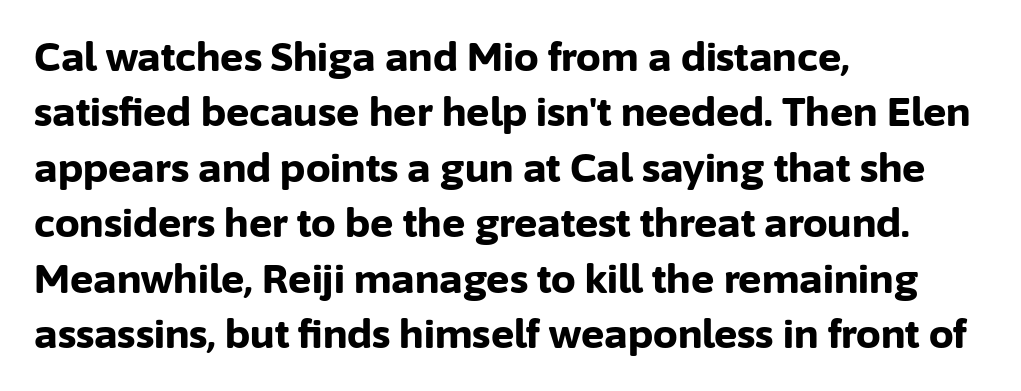
The image shows 39 px bold sans-serif type, upright; set left-aligned, normal line spacing (1.42x), normal letter spacing, not underlined; low stroke contrast and a medium x-height.
